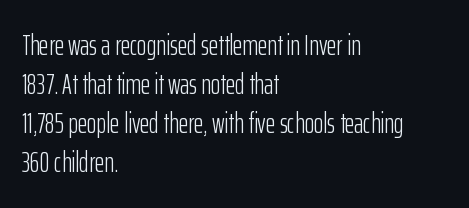
{"serif": "no", "italic": "no", "bold": "no", "weight": "light", "width": "condensed", "stroke_contrast": "low", "x_height": "medium", "monospaced": "no", "underline": "no", "align": "left", "line_spacing": "normal", "line_spacing_ratio": 1.35, "letter_spacing": "normal", "letter_spacing_em": 0.0, "glyph_px": 29}
